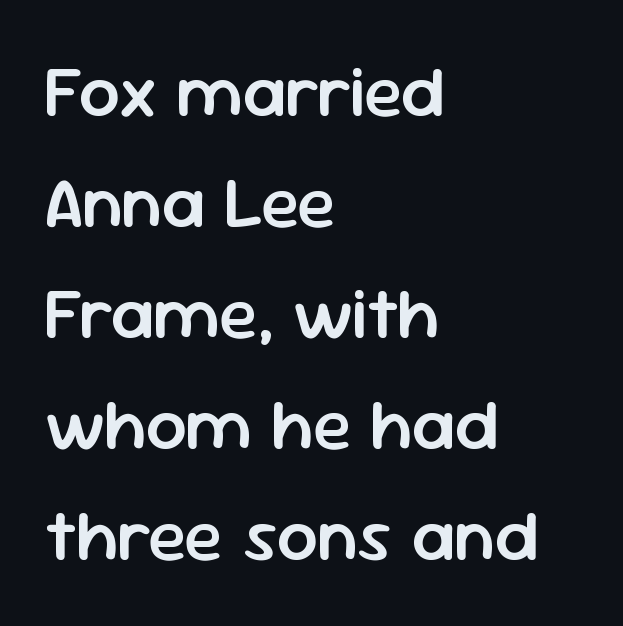
Looks like regular typesetting: each glyph gets only the width it needs. The face used here is a semibold: visibly heavier than regular, lighter than bold. Whoever set this chose a conventional vertical rhythm. The axis of the letterforms is exactly vertical.
